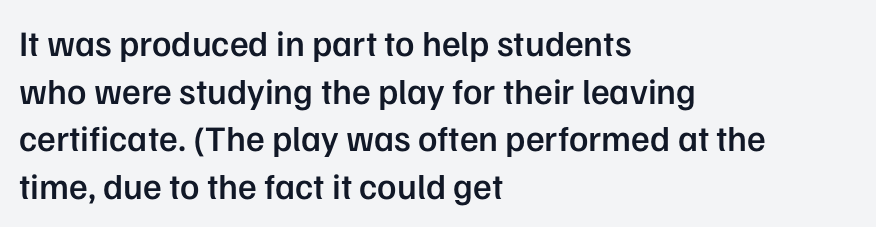
The image shows 36 px semibold sans-serif type, upright; set left-aligned, normal line spacing (1.32x), normal letter spacing, not underlined; low stroke contrast and a medium x-height.
